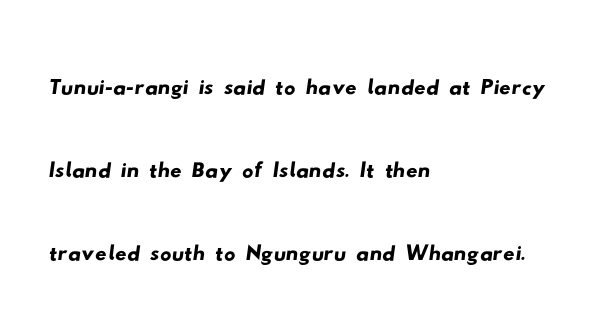
Q: Is the typeface a serif or a sans-serif typeface? A: Sans-serif.
Q: Is the text underlined? A: No.
Q: How is the paragraph aligned? A: Left-aligned.
Q: Is the spacing between letters normal or unusually wide? A: Normal.
Q: Is the spacing between lines tight, normal or loose? A: Normal.
Q: Width (condensed, normal, or wide)? A: Wide.
Q: Stroke contrast? A: Low.
Q: x-height? A: Small.
Q: Monospaced? A: No.
